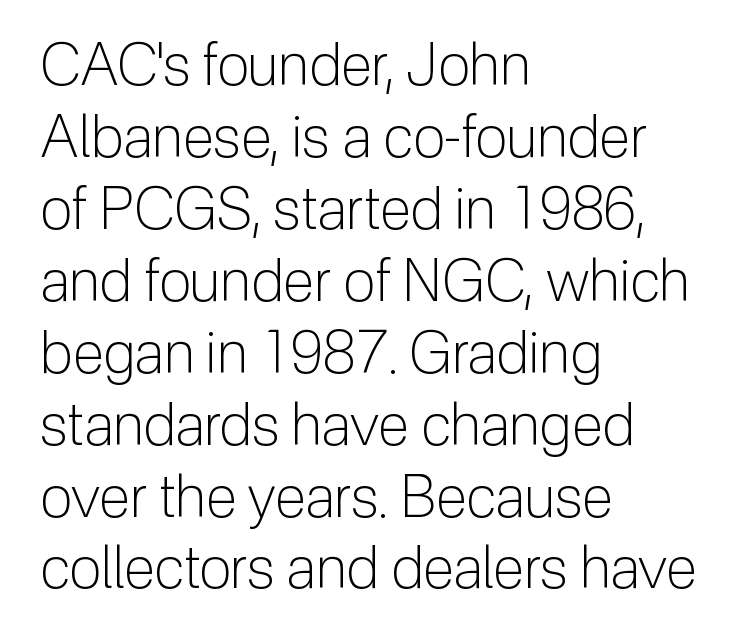
The image shows 58 px light sans-serif type, upright; set left-aligned, line spacing 1.24x, normal letter spacing, not underlined; low stroke contrast and a medium x-height.
